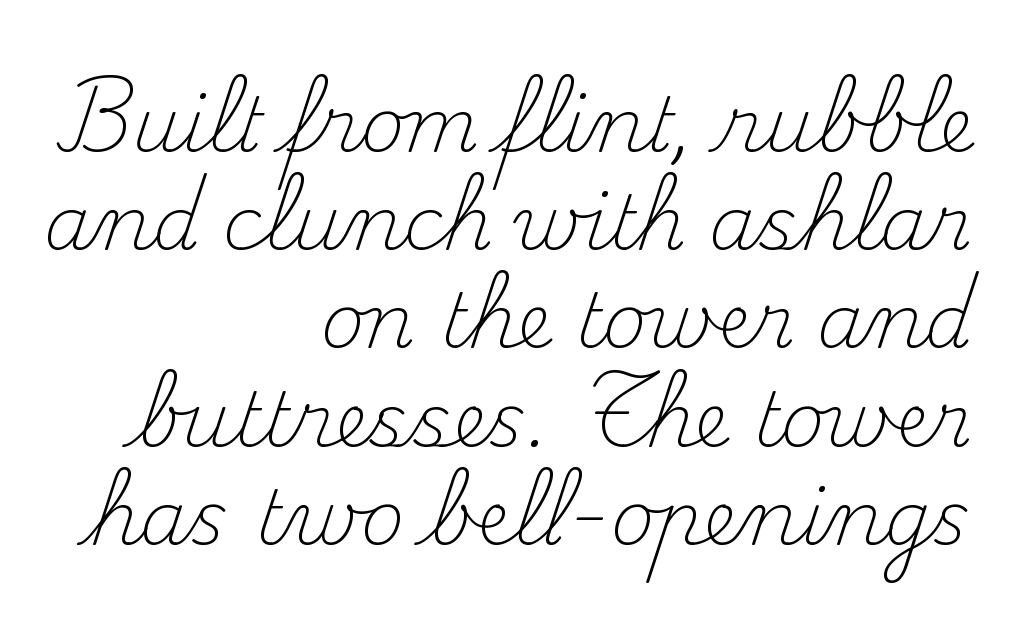
The letters advance in unequal steps, a hallmark of proportional type. The specimen omits any rule beneath the text block's lines. Regarding serifs, this sample has them. The rows are spaced the way most documents space them.
